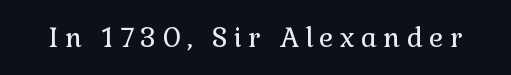
{"italic": "no", "bold": "no", "underline": "no", "letter_spacing": "wide", "letter_spacing_em": 0.23, "glyph_px": 27}
